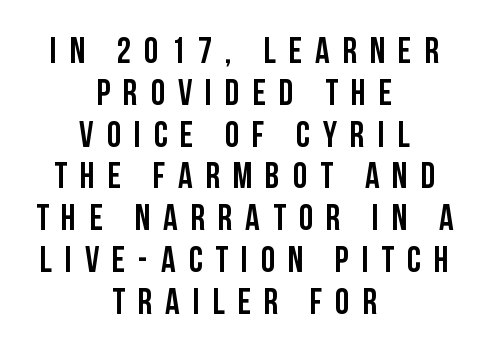
A roman cut, with each character standing at attention. Descenders hang freely into open space. The tracking jumps out immediately: characters are airy and widely separated. If you folded the block vertically in half, each line would mirror itself in length. The passage shown is typeset with a sans-serif family.
